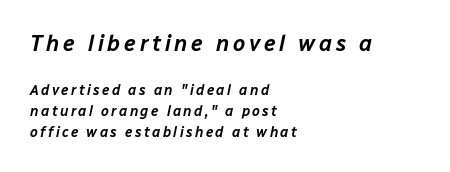
{"italic": "yes", "lean": "right", "slant_degrees": 12, "underline": "no", "align": "left", "line_spacing": "normal", "line_spacing_ratio": 1.51, "larger_block": "first", "size_ratio": 1.57, "glyph_px": 22}
